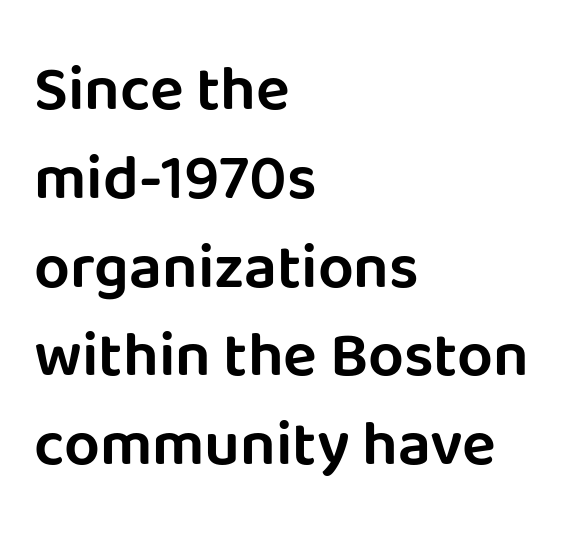
Each letter keeps its own natural width here, so spacing adapts to shape. Notice how the passage keeps a crisp vertical edge on the left only. Default kerning and tracking; the words read as compact shapes. If you measured baseline to baseline, you'd find a middling distance. In terms of posture, this sample is upright.
